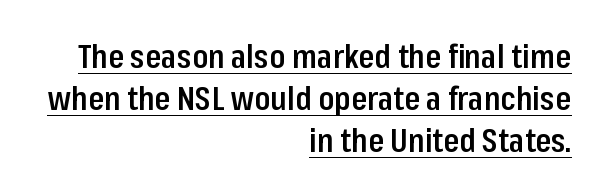
{"serif": "no", "italic": "no", "bold": "semi", "weight": "semibold", "width": "condensed", "stroke_contrast": "low", "x_height": "medium", "monospaced": "no", "underline": "yes", "align": "right", "line_spacing": "normal", "line_spacing_ratio": 1.31, "letter_spacing": "normal", "letter_spacing_em": 0.0, "glyph_px": 32}
